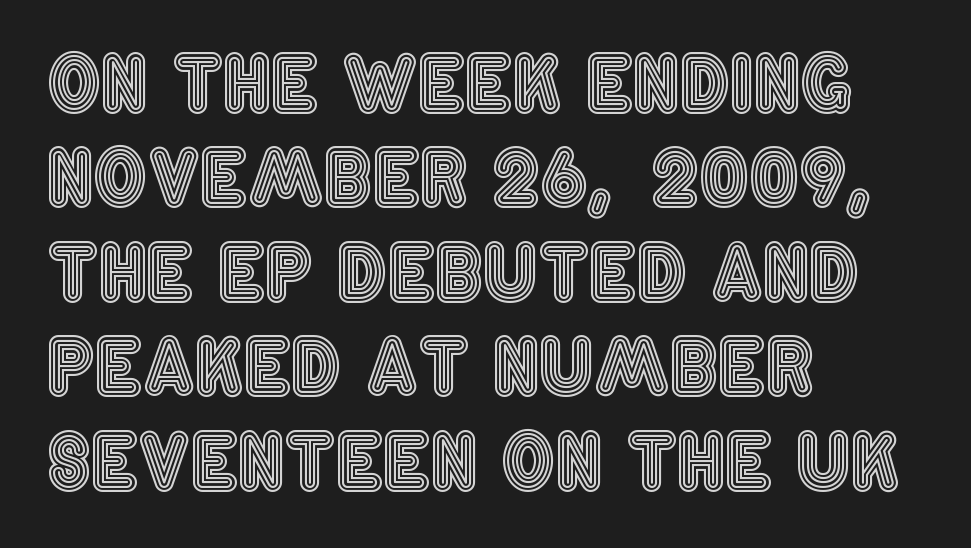
{"italic": "no", "width": "condensed", "x_height": "large", "monospaced": "no", "underline": "no", "align": "left", "line_spacing": "normal", "line_spacing_ratio": 1.26, "letter_spacing": "normal", "letter_spacing_em": 0.0, "glyph_px": 75}
